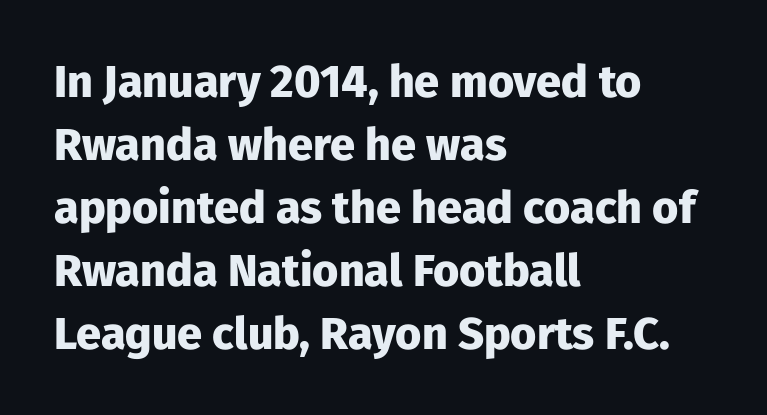
Q: Is the text bold? A: Yes.
Q: Is the text italic (slanted)? A: No, it is upright.
Q: Is the typeface a serif or a sans-serif typeface? A: Sans-serif.
Q: Is the text underlined? A: No.
Q: How is the paragraph aligned? A: Left-aligned.
Q: Is the spacing between letters normal or unusually wide? A: Normal.
Q: Is the spacing between lines tight, normal or loose? A: Normal.
Q: Width (condensed, normal, or wide)? A: Normal.
Q: Stroke contrast? A: Low.
Q: x-height? A: Medium.
Q: Monospaced? A: No.
